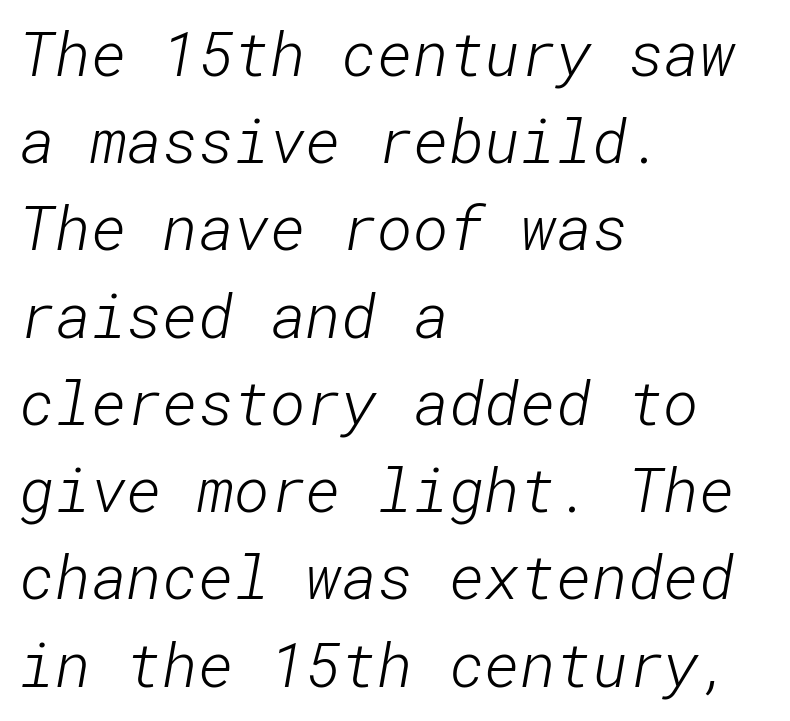
The image shows 61 px light sans-serif type; set left-aligned, normal line spacing (1.43x), normal letter spacing, not underlined; low stroke contrast and a medium x-height.
